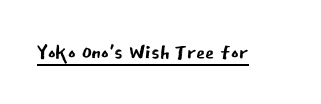
{"serif": "no", "italic": "no", "bold": "no", "weight": "regular", "width": "normal", "stroke_contrast": "low", "x_height": "medium", "monospaced": "no", "underline": "yes", "letter_spacing": "normal", "letter_spacing_em": 0.0, "glyph_px": 29}
